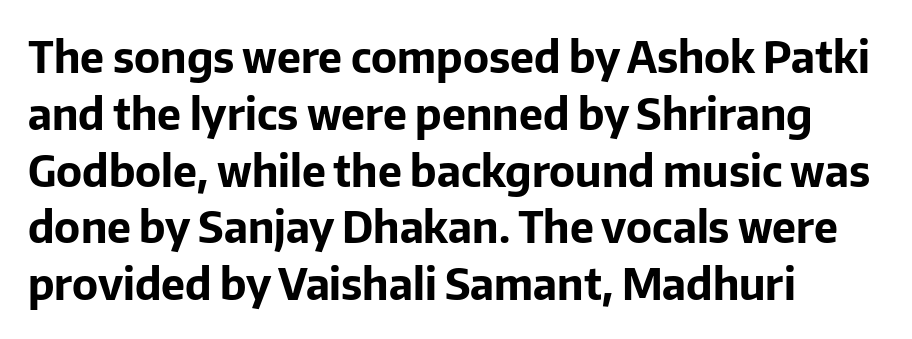
{"serif": "no", "italic": "no", "bold": "yes", "weight": "bold", "width": "normal", "stroke_contrast": "low", "x_height": "medium", "monospaced": "no", "underline": "no", "align": "left", "line_spacing": "normal", "line_spacing_ratio": 1.32, "letter_spacing": "normal", "letter_spacing_em": 0.0, "glyph_px": 43}
